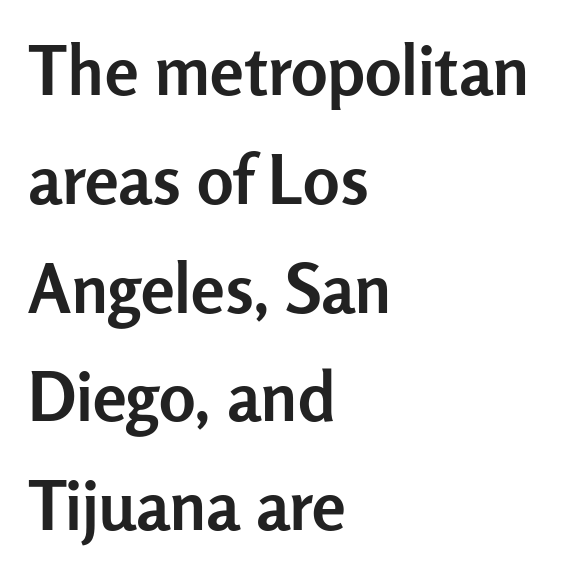
{"serif": "no", "italic": "no", "bold": "yes", "weight": "semibold", "width": "normal", "stroke_contrast": "low", "x_height": "medium", "monospaced": "no", "underline": "no", "align": "left", "line_spacing": "normal", "line_spacing_ratio": 1.6, "letter_spacing": "normal", "letter_spacing_em": 0.0, "glyph_px": 68}
